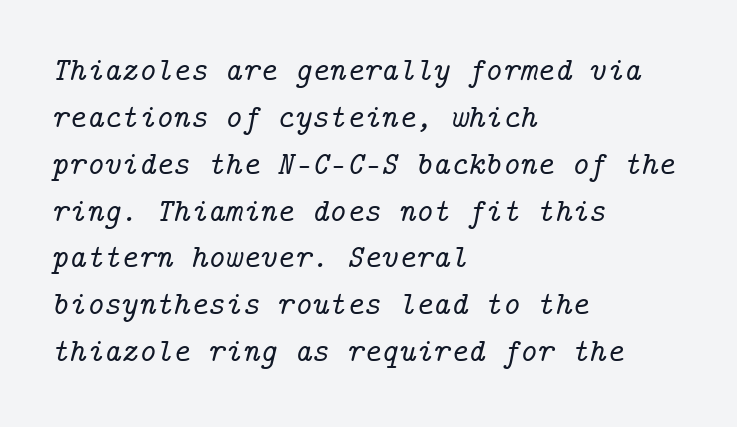
Q: Is the text italic (slanted)? A: Yes, it leans right by about 14 degrees.
Q: Is the typeface a serif or a sans-serif typeface? A: Serif.
Q: Is the text underlined? A: No.
Q: How is the paragraph aligned? A: Left-aligned.
Q: Is the spacing between letters normal or unusually wide? A: Normal.
Q: Is the spacing between lines tight, normal or loose? A: Normal.
Q: Width (condensed, normal, or wide)? A: Normal.
Q: Stroke contrast? A: Low.
Q: x-height? A: Medium.
